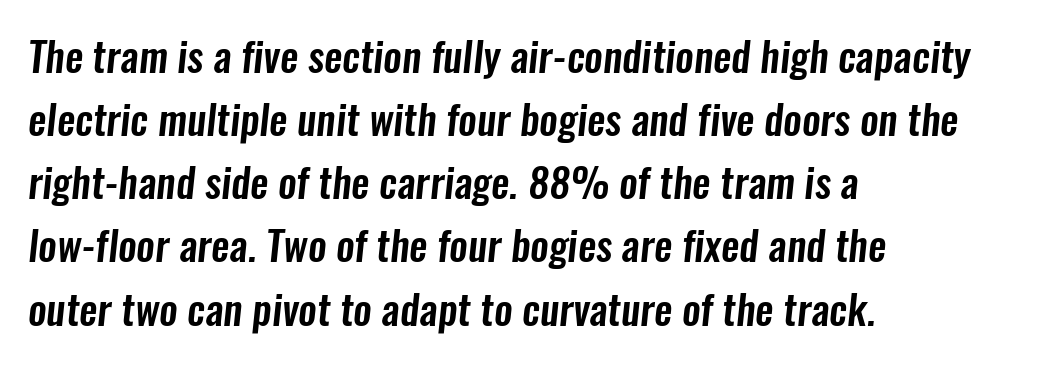
Think of a printed novel: that variable character pitch is what you see here. Horizontal bands of white between lines are of average thickness. Caption: multi-line text, flush left, ragged right. The string is rendered with underlining switched off.
